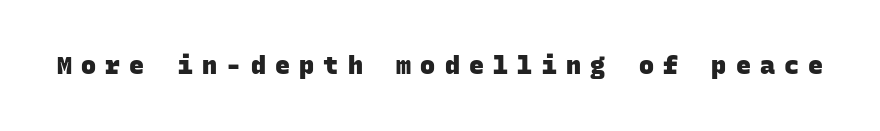
Q: Is the text bold? A: Yes.
Q: Is the text underlined? A: No.
Q: Is the spacing between letters normal or unusually wide? A: Unusually wide.
